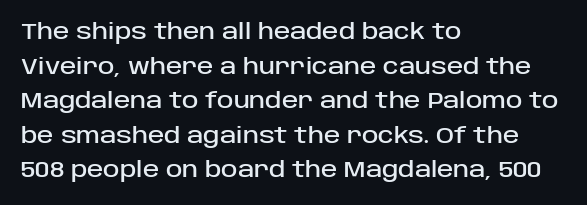
Q: Is the text italic (slanted)? A: No, it is upright.
Q: Is the text underlined? A: No.
Q: How is the paragraph aligned? A: Left-aligned.
Q: Is the spacing between letters normal or unusually wide? A: Normal.
Q: Is the spacing between lines tight, normal or loose? A: Normal.
